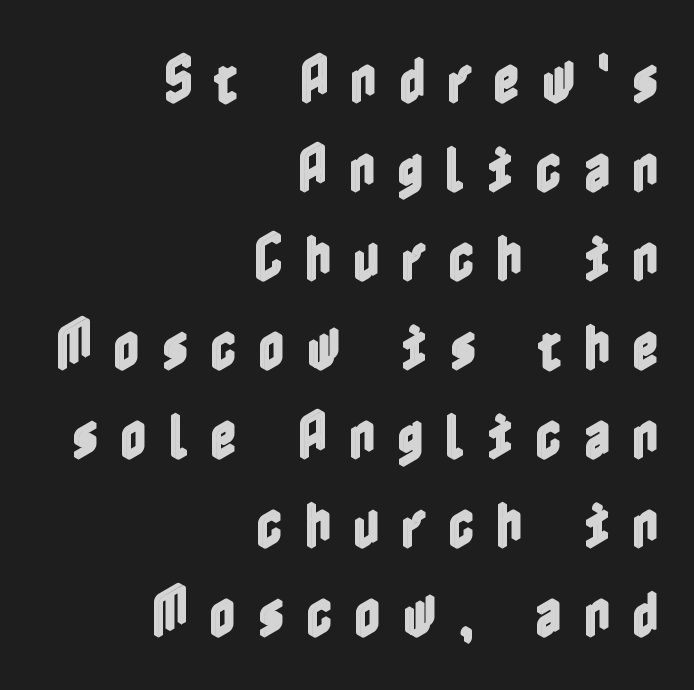
Q: Is the text italic (slanted)? A: No, it is upright.
Q: Is the text underlined? A: No.
Q: How is the paragraph aligned? A: Right-aligned.
Q: Is the spacing between letters normal or unusually wide? A: Unusually wide.
Q: Width (condensed, normal, or wide)? A: Condensed.
Q: x-height? A: Medium.
